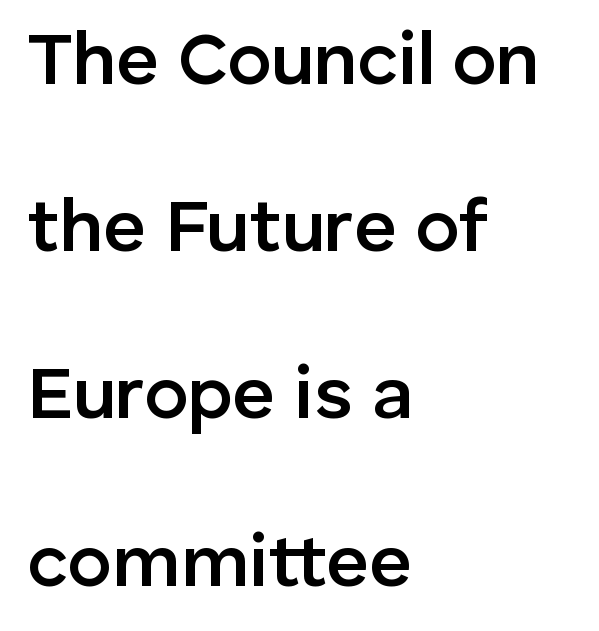
Q: Is the text bold? A: Semi-bold.
Q: Is the text italic (slanted)? A: No, it is upright.
Q: Is the typeface a serif or a sans-serif typeface? A: Sans-serif.
Q: Is the text underlined? A: No.
Q: How is the paragraph aligned? A: Left-aligned.
Q: Is the spacing between letters normal or unusually wide? A: Normal.
Q: Is the spacing between lines tight, normal or loose? A: Loose.
Q: Width (condensed, normal, or wide)? A: Normal.
Q: Stroke contrast? A: Low.
Q: x-height? A: Medium.
Q: Monospaced? A: No.
